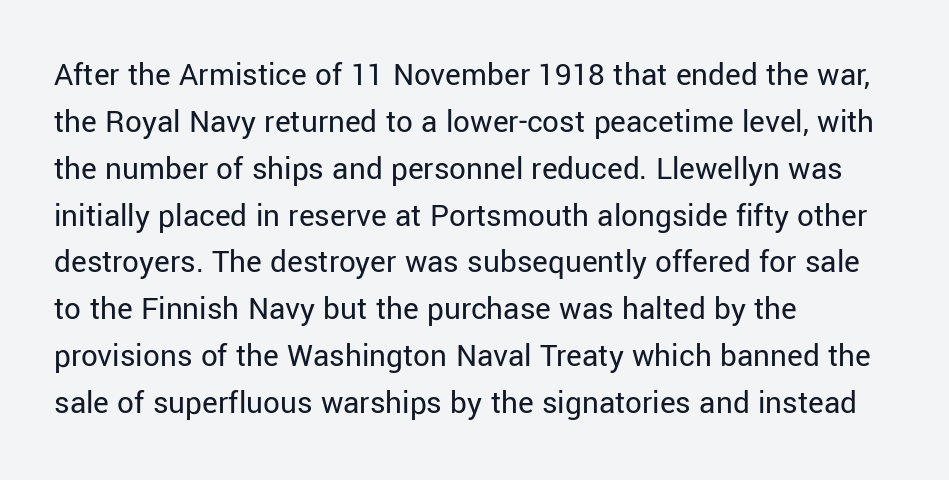
Check the space under the baseline: it is left empty. This sample has the flowing, uneven cadence of proportional lettering. Here the glyphs are tracked normally, forming tight word shapes. No extra ink here — the face is not bold. These lines stack with their left ends in a neat column. The rendering uses a moderate line-height, typical for paragraphs.
